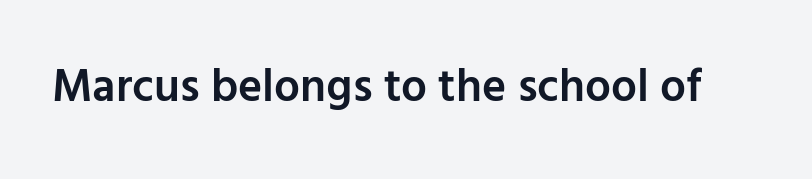
The image shows 46 px semibold sans-serif type, upright; set normal letter spacing, not underlined; low stroke contrast and a medium x-height.
